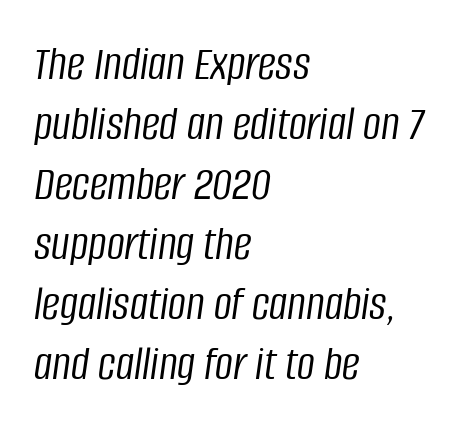
The image shows 50 px light, condensed type, italic (leaning right); set left-aligned, line spacing 1.2x, normal letter spacing, not underlined; low stroke contrast and a large x-height.
